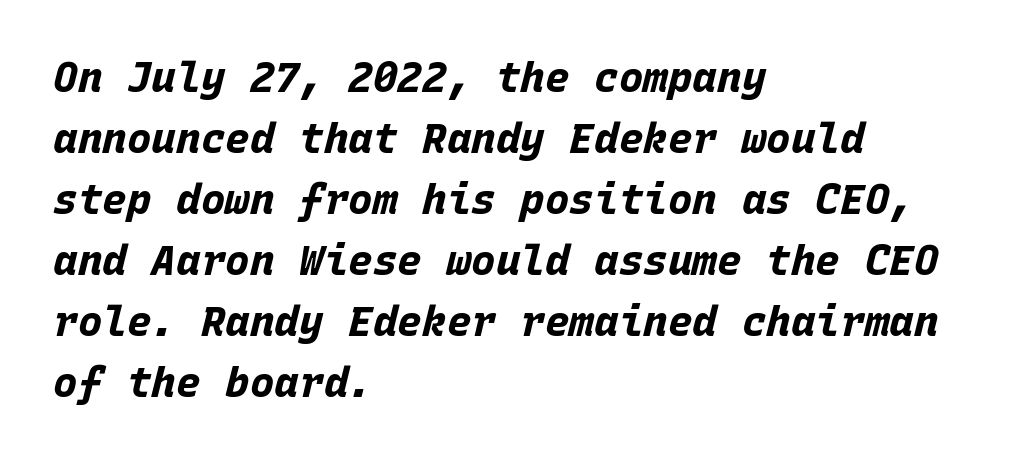
The image shows 41 px bold type, italic (leaning right), monospaced; set left-aligned, normal line spacing (1.49x), normal letter spacing, not underlined; low stroke contrast and a large x-height.
